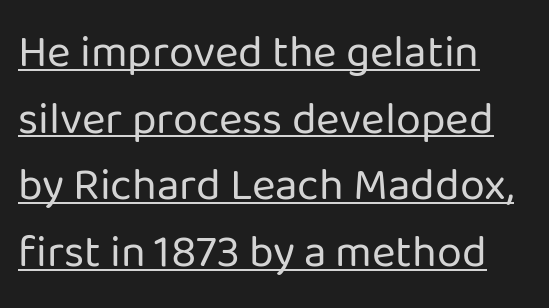
The image shows 45 px regular-weight sans-serif type, upright; set left-aligned, normal line spacing (1.48x), normal letter spacing, underlined; low stroke contrast and a medium x-height.
